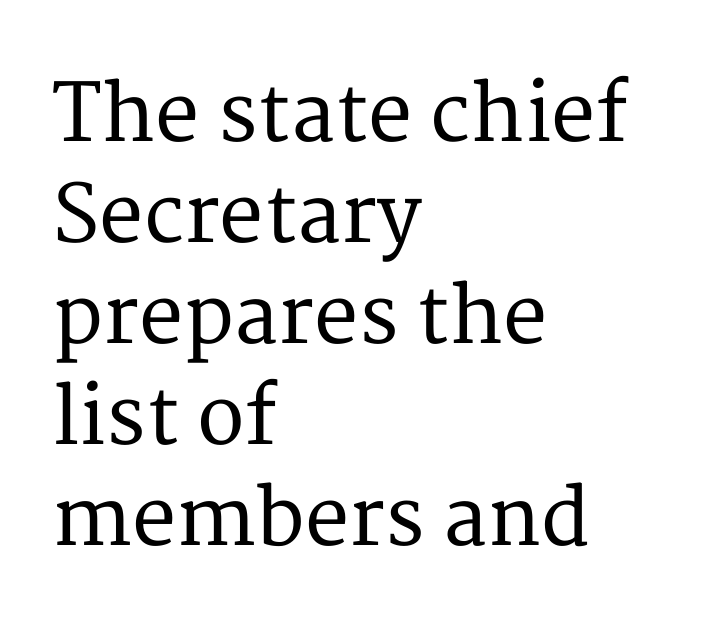
Q: Is the text italic (slanted)? A: No, it is upright.
Q: Is the typeface a serif or a sans-serif typeface? A: Serif.
Q: Is the text underlined? A: No.
Q: How is the paragraph aligned? A: Left-aligned.
Q: Is the spacing between letters normal or unusually wide? A: Normal.
Q: Is the spacing between lines tight, normal or loose? A: Normal.
Q: Width (condensed, normal, or wide)? A: Normal.
Q: Stroke contrast? A: Medium.
Q: x-height? A: Medium.
Q: Monospaced? A: No.
